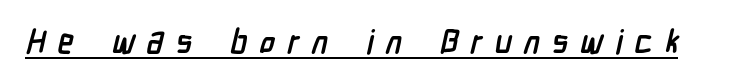
The image shows 33 px semibold, condensed sans-serif type; set unusually wide letter spacing (+0.36 em), underlined; low stroke contrast and a medium x-height.
